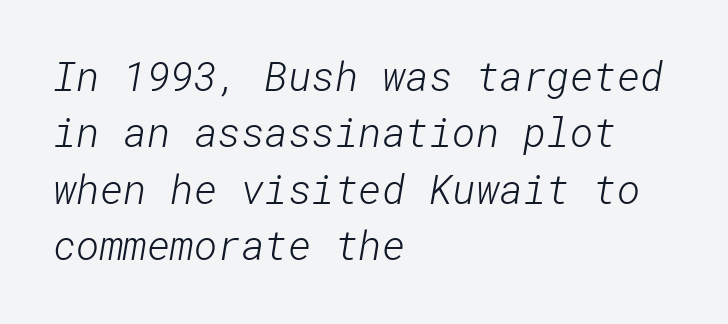
Descenders are the only things crossing below the line. Serifs: no, the terminals of the letterforms are clean. The weight would be labelled regular, book, light, or lighter still. Inter-character spacing is left at the font's built-in metrics. Horizontal alignment here is leftward, the default for most running prose.
